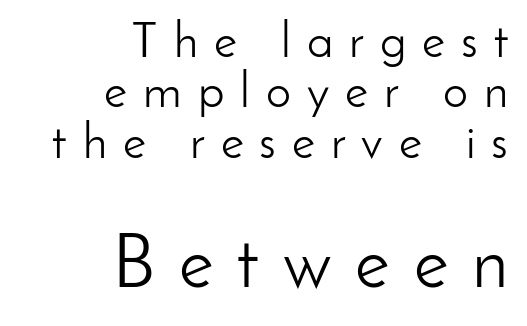
The type sits square on the baseline with zero lean. This sample has the flowing, uneven cadence of proportional lettering. Font category for this specimen: sans-serif. Honestly, the letter spacing is so wide it's the main thing you notice. A flush-right, rag-left setting is used for this passage. If you measured baseline to baseline, you'd find a short distance.
